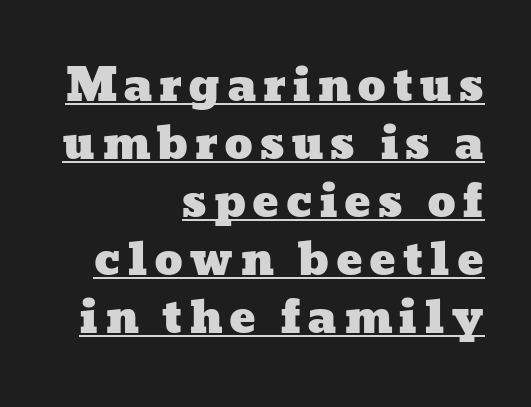
Students, observe the line beneath the letters — that is underlining. Teacher's note: observe the even right margin — that is flush-right alignment. Vertically, the passage feels balanced, rows spaced as you'd expect. Character widths vary here, with narrow letters taking less room than wide ones.
